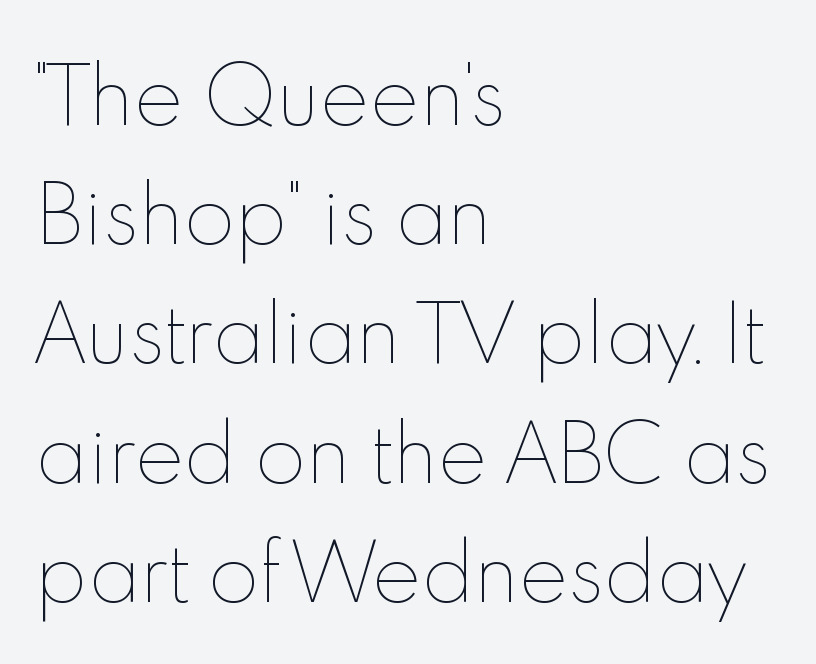
{"italic": "no", "bold": "no", "weight": "thin", "width": "normal", "x_height": "small", "monospaced": "no", "underline": "no", "align": "left", "line_spacing": "normal", "line_spacing_ratio": 1.59, "letter_spacing": "normal", "letter_spacing_em": 0.0, "glyph_px": 75}
